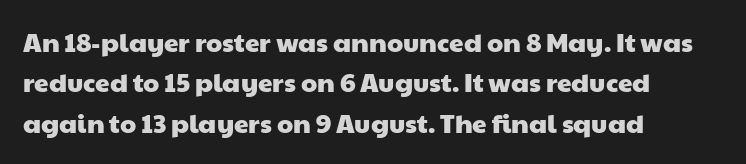
Q: Is the text underlined? A: No.
Q: How is the paragraph aligned? A: Left-aligned.
Q: Is the spacing between letters normal or unusually wide? A: Normal.
Q: Is the spacing between lines tight, normal or loose? A: Normal.
